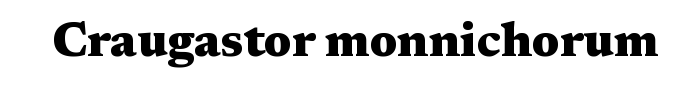
The image shows 47 px heavy, wide serif type, upright; set normal letter spacing, not underlined; medium stroke contrast and a medium x-height.
